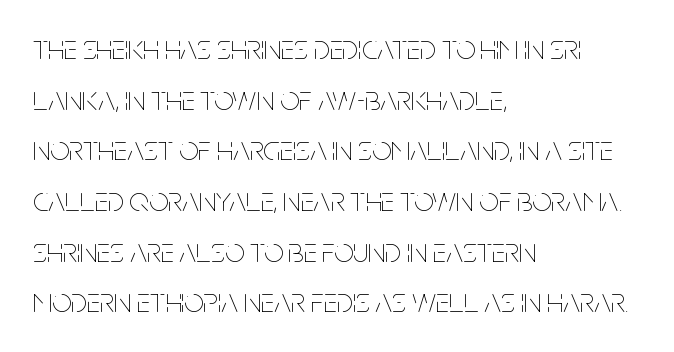
The image shows 34 px thin, condensed type, upright; set left-aligned, normal line spacing (1.49x), normal letter spacing, not underlined; low stroke contrast and a large x-height.
